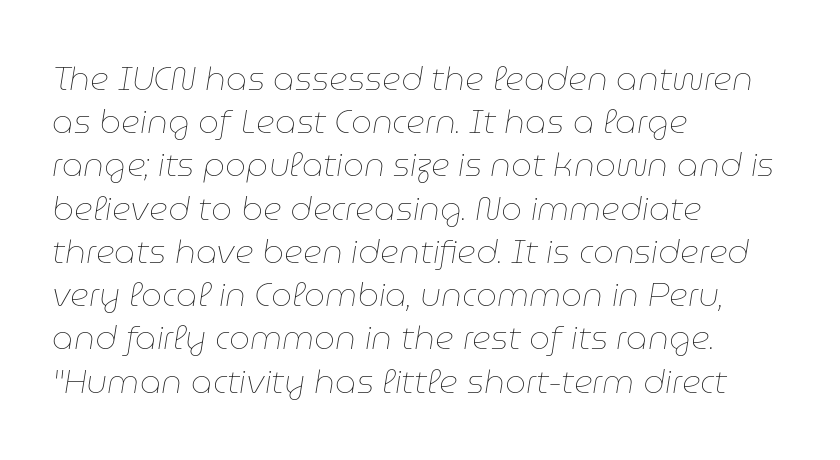
{"italic": "yes", "lean": "right", "slant_degrees": 9, "bold": "no", "weight": "thin", "width": "normal", "stroke_contrast": "low", "x_height": "medium", "monospaced": "no", "underline": "no", "align": "left", "line_spacing": "normal", "line_spacing_ratio": 1.31, "letter_spacing": "normal", "letter_spacing_em": 0.0, "glyph_px": 33}
